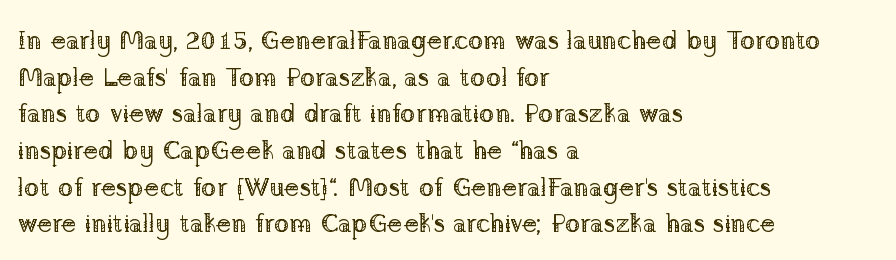
The image shows 26 px text type, upright; set left-aligned, normal line spacing (1.41x), normal letter spacing, not underlined.
